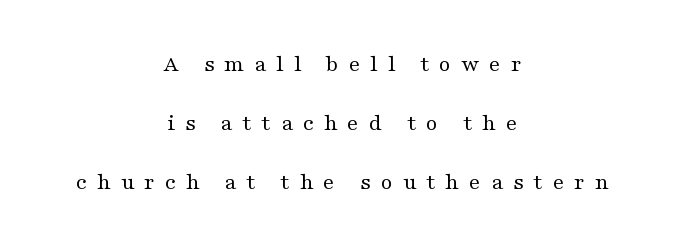
Q: Is the text bold? A: No.
Q: Is the text italic (slanted)? A: No, it is upright.
Q: Is the text underlined? A: No.
Q: How is the paragraph aligned? A: Centered.
Q: Is the spacing between letters normal or unusually wide? A: Unusually wide.
Q: Is the spacing between lines tight, normal or loose? A: Loose.
